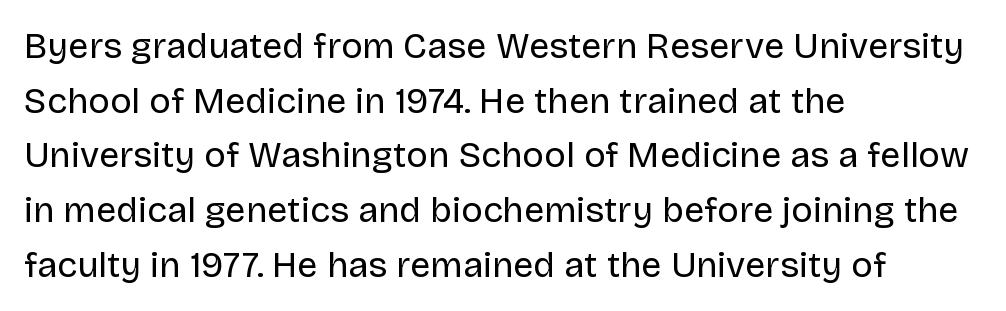
Does the type have serifs? No, each stem ends abruptly. You could call the tracking neutral — neither tight nor loose. Here the designer chose a conventional face with non-uniform glyph widths. Underline: absent.
